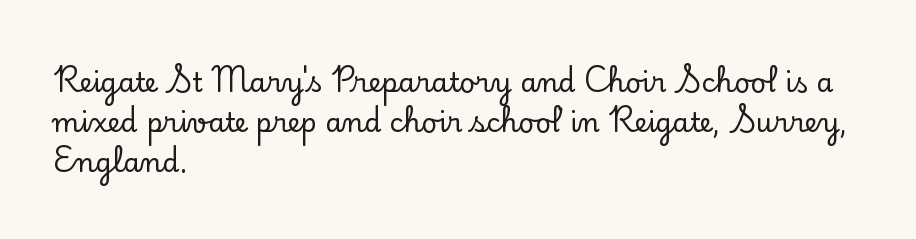
Regular leading. The zone under the glyphs is completely vacant. Italic? Not at all — the glyphs are vertical. A typesetter would call this zero additional tracking. Leftover space on each line is placed entirely after the last word.
